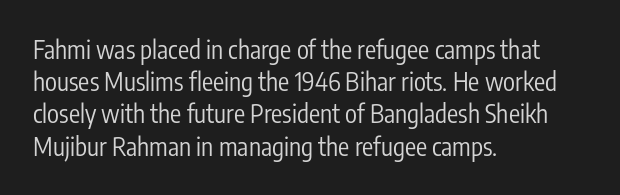
Q: Is the text bold? A: No.
Q: Is the text italic (slanted)? A: No, it is upright.
Q: Is the text underlined? A: No.
Q: How is the paragraph aligned? A: Left-aligned.
Q: Is the spacing between letters normal or unusually wide? A: Normal.
Q: Is the spacing between lines tight, normal or loose? A: Normal.
